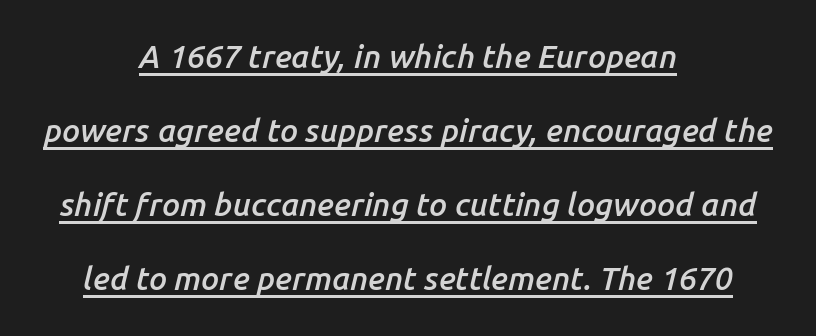
The image shows 32 px semibold type, italic (leaning right); set centered, loose line spacing (2.31x), normal letter spacing, underlined; low stroke contrast and a medium x-height.
